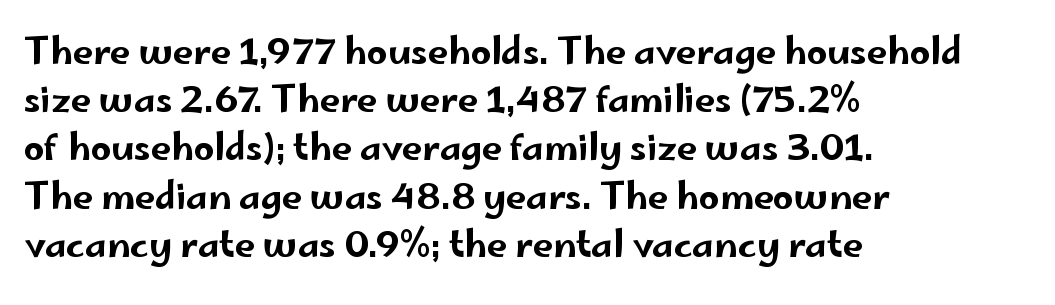
The image shows 36 px wide sans-serif type, upright; set left-aligned, normal line spacing (1.34x), normal letter spacing, not underlined; low stroke contrast and a small x-height.
